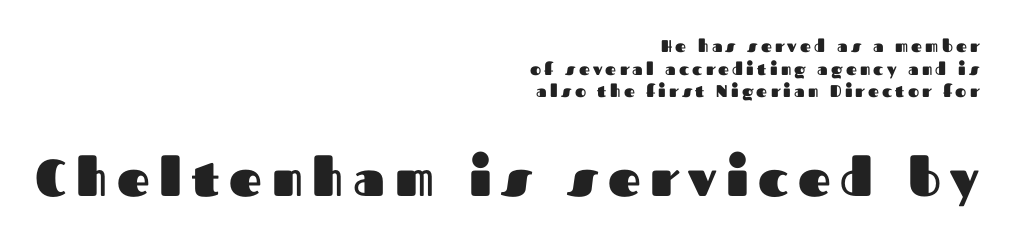
The emphasis by scale lands on block number two, below. The block of text has a typical density, with ordinary space between rows. Right-aligned paragraph, ragged on the left. The letters stand straight up with perfectly vertical stems. The baseline area is clear. These lines are rendered in a variable-pitch font.
